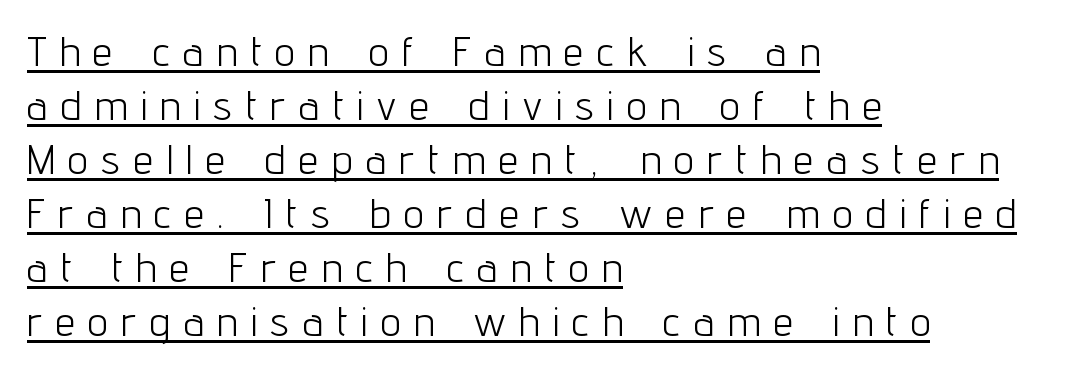
Q: Is the text bold? A: No.
Q: Is the text italic (slanted)? A: No, it is upright.
Q: Is the typeface a serif or a sans-serif typeface? A: Sans-serif.
Q: Is the text underlined? A: Yes.
Q: How is the paragraph aligned? A: Left-aligned.
Q: Is the spacing between letters normal or unusually wide? A: Unusually wide.
Q: Is the spacing between lines tight, normal or loose? A: Normal.
Q: Width (condensed, normal, or wide)? A: Condensed.
Q: Stroke contrast? A: Low.
Q: x-height? A: Medium.
Q: Monospaced? A: No.
